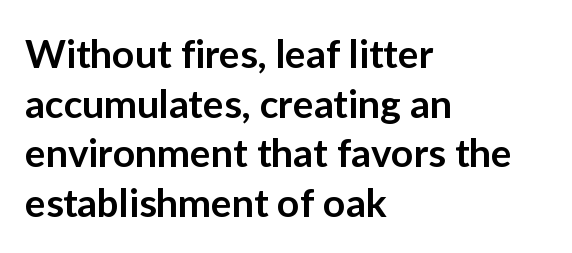
The image shows 39 px semibold sans-serif type, upright; set left-aligned, normal line spacing (1.27x), normal letter spacing, not underlined; low stroke contrast and a medium x-height.
